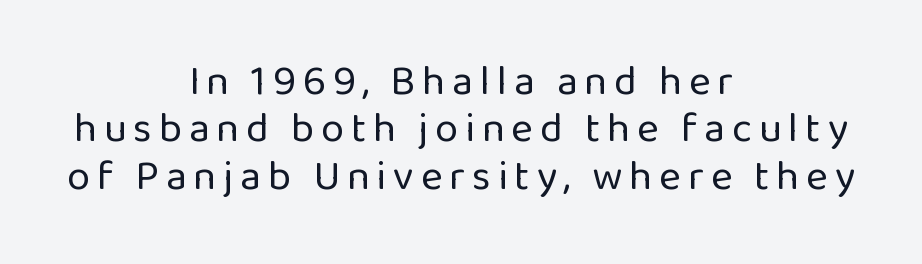
Vertical strokes here are truly vertical. The glyphs are unaccompanied by any horizontal stroke below them. The passage shown is not bold in any degree. Serifs: no, the terminals of the letterforms are clean. A typesetter would call this proportional, since set widths differ per character. Alignment: centered.
